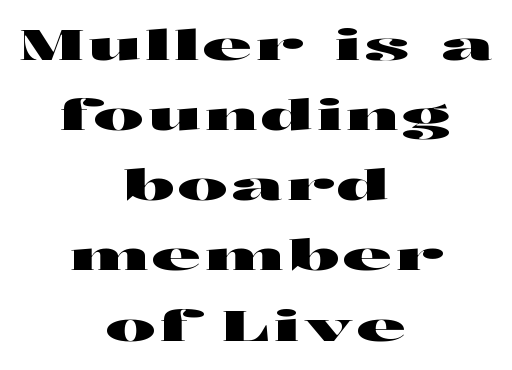
{"serif": "no", "italic": "no", "width": "wide", "stroke_contrast": "high", "x_height": "medium", "monospaced": "no", "underline": "no", "align": "center", "line_spacing": "normal", "line_spacing_ratio": 1.67, "glyph_px": 42}
